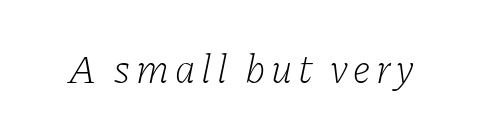
The image shows 41 px light serif type, italic (leaning right); set not underlined; low stroke contrast and a medium x-height.
